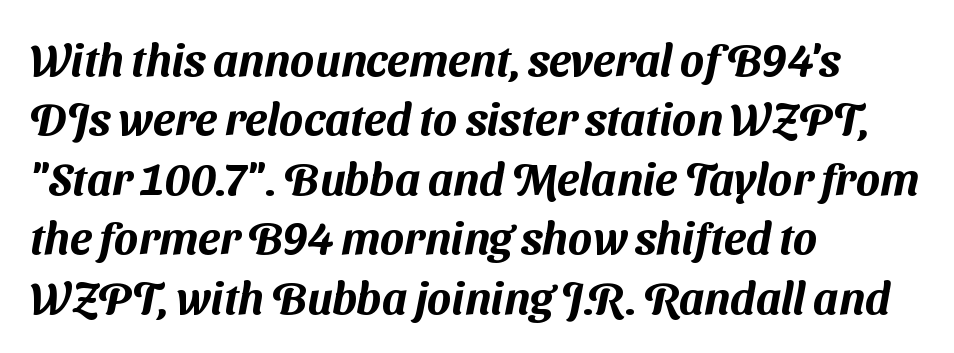
{"serif": "no", "width": "normal", "stroke_contrast": "medium", "x_height": "medium", "monospaced": "no", "underline": "no", "align": "left", "line_spacing": "normal", "line_spacing_ratio": 1.32, "letter_spacing": "normal", "letter_spacing_em": 0.0, "glyph_px": 45}
